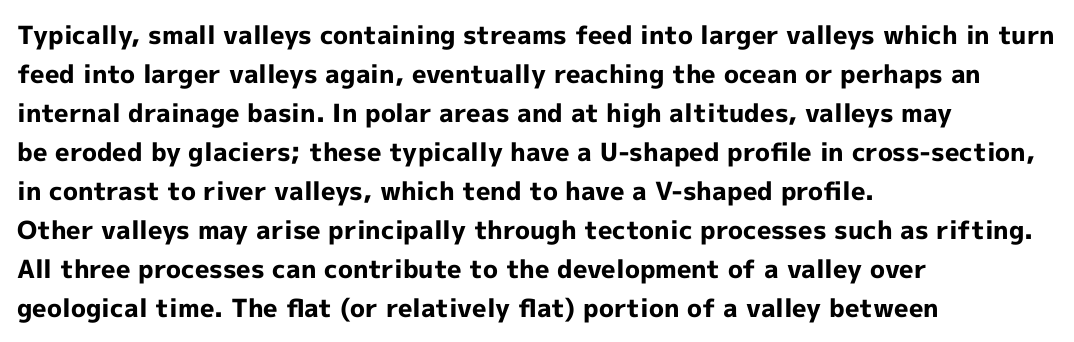
Q: Is the text bold? A: Yes.
Q: Is the text italic (slanted)? A: No, it is upright.
Q: Is the text underlined? A: No.
Q: How is the paragraph aligned? A: Left-aligned.
Q: Is the spacing between letters normal or unusually wide? A: Normal.
Q: Is the spacing between lines tight, normal or loose? A: Normal.
